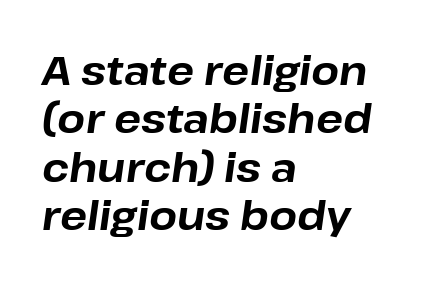
{"italic": "yes", "lean": "right", "slant_degrees": 8, "bold": "yes", "weight": "bold", "width": "normal", "stroke_contrast": "low", "x_height": "medium", "monospaced": "no", "underline": "no", "align": "left", "line_spacing_ratio": 1.21, "letter_spacing": "normal", "letter_spacing_em": 0.0, "glyph_px": 40}
